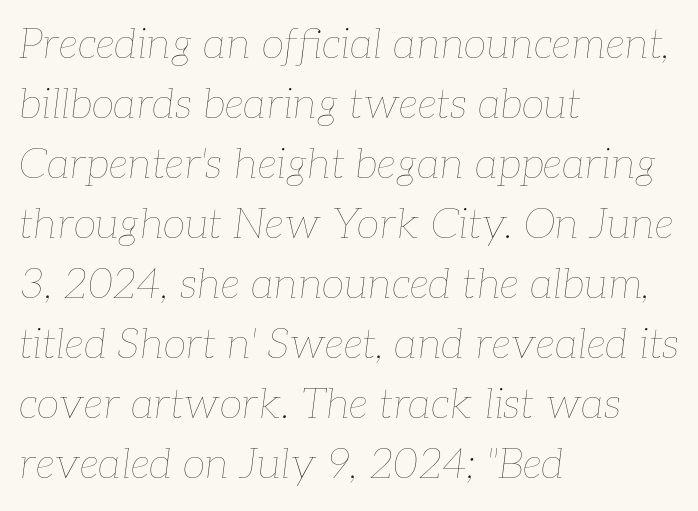
The image shows 42 px thin type, italic (leaning right); set left-aligned, normal line spacing (1.43x), normal letter spacing, not underlined; low stroke contrast and a medium x-height.
